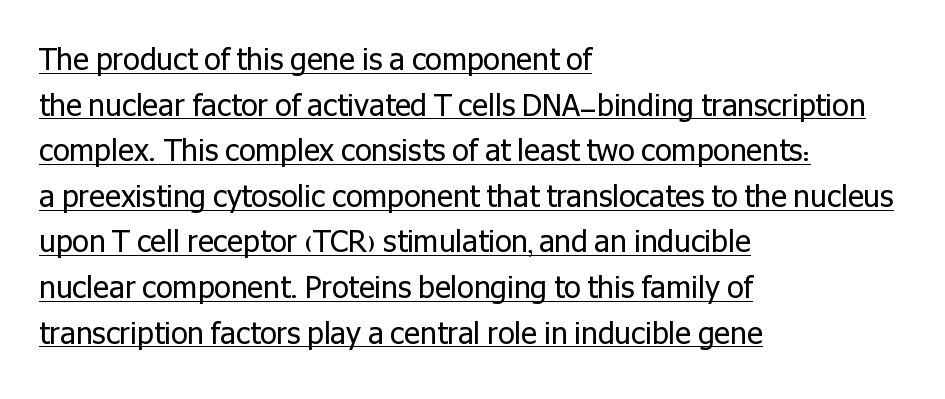
{"serif": "no", "italic": "no", "bold": "no", "weight": "regular", "width": "normal", "stroke_contrast": "low", "x_height": "medium", "monospaced": "no", "underline": "yes", "align": "left", "line_spacing": "normal", "line_spacing_ratio": 1.52, "letter_spacing": "normal", "letter_spacing_em": 0.0, "glyph_px": 30}
